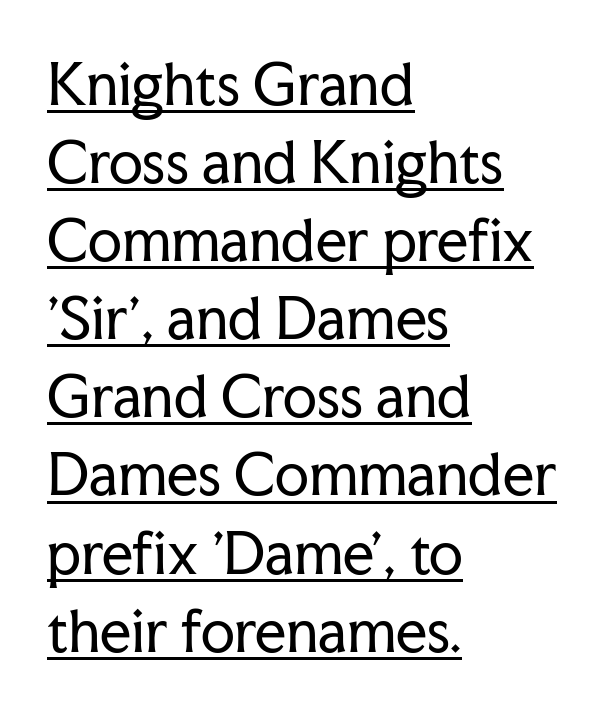
{"serif": "yes", "italic": "no", "bold": "no", "weight": "regular", "width": "normal", "stroke_contrast": "low", "x_height": "medium", "monospaced": "no", "underline": "yes", "align": "left", "line_spacing": "normal", "line_spacing_ratio": 1.42, "letter_spacing": "normal", "letter_spacing_em": 0.0, "glyph_px": 55}
